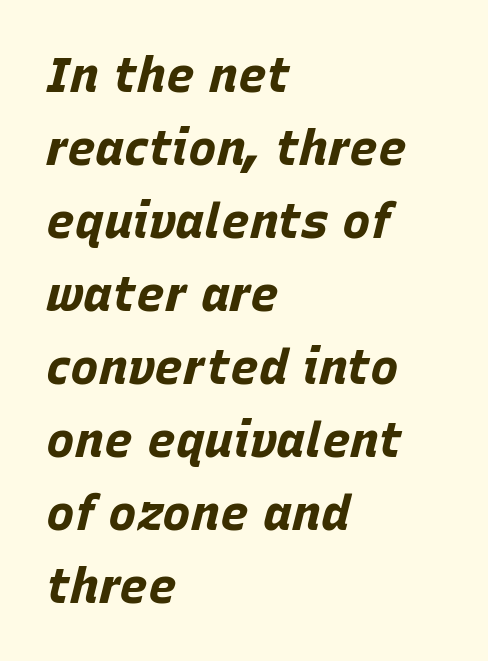
The image shows 48 px bold type, italic (leaning right); set left-aligned, normal line spacing (1.52x), normal letter spacing, not underlined; low stroke contrast and a large x-height.
